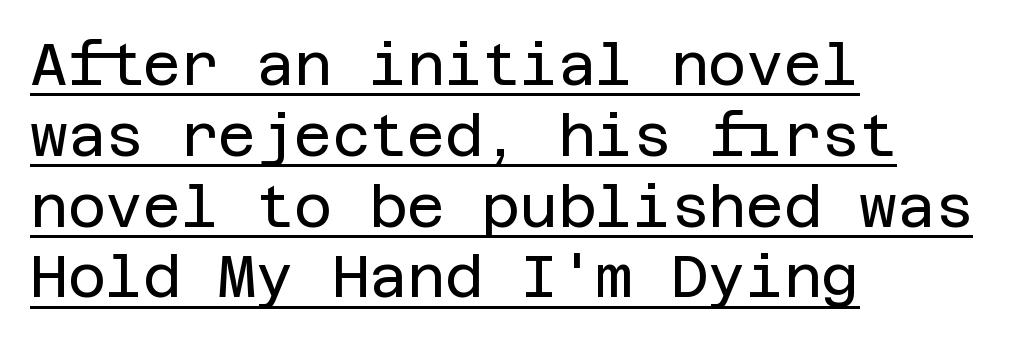
There is no visible air inserted between adjacent glyphs. No chunkiness to these letters — they're not bold. Classification — sans serif. Layout note: lines flush left. Every stem runs plumb, perpendicular to the baseline. You can see a thin bar hugging the bottom of the glyphs.
